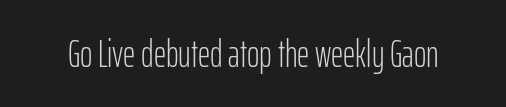
Q: Is the text bold? A: No.
Q: Is the text italic (slanted)? A: No, it is upright.
Q: Is the typeface a serif or a sans-serif typeface? A: Sans-serif.
Q: Is the text underlined? A: No.
Q: Is the spacing between letters normal or unusually wide? A: Normal.
Q: Width (condensed, normal, or wide)? A: Condensed.
Q: Stroke contrast? A: Low.
Q: x-height? A: Medium.
Q: Monospaced? A: No.
